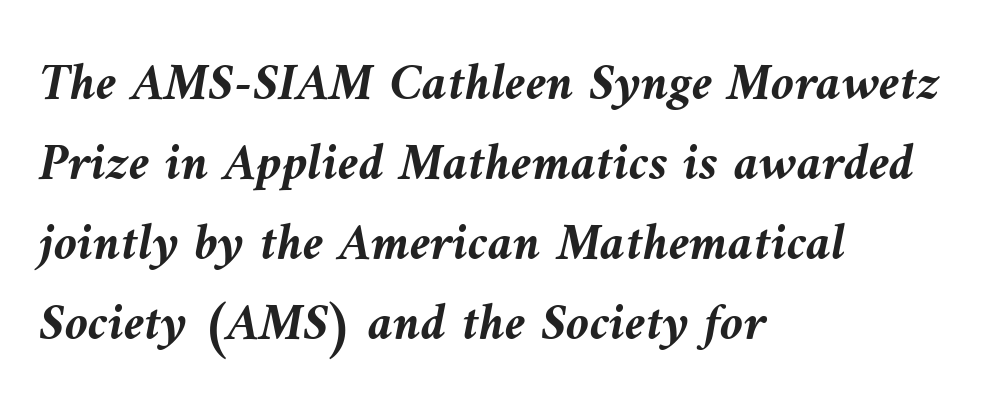
Q: Is the text bold? A: Yes.
Q: Is the text italic (slanted)? A: Yes, it leans left by about 9 degrees.
Q: Is the text underlined? A: No.
Q: How is the paragraph aligned? A: Left-aligned.
Q: Is the spacing between letters normal or unusually wide? A: Normal.
Q: Is the spacing between lines tight, normal or loose? A: Normal.
Q: Width (condensed, normal, or wide)? A: Normal.
Q: Stroke contrast? A: Medium.
Q: x-height? A: Medium.
Q: Monospaced? A: No.
